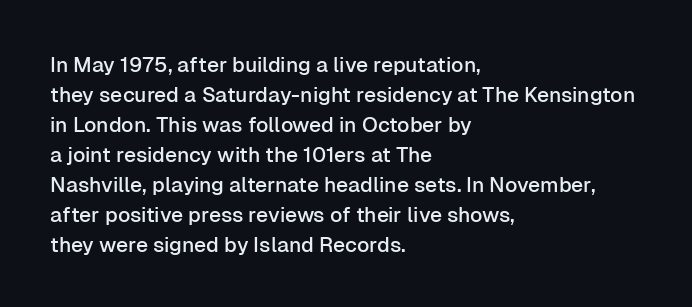
The gaps between neighbouring characters are ordinary and unremarkable. This rendering uses left alignment, leaving the right contour irregular. Horizontal bands of white between lines are of average thickness. The strip under each line holds only bare page. It's the straight-up-and-down kind of type.
